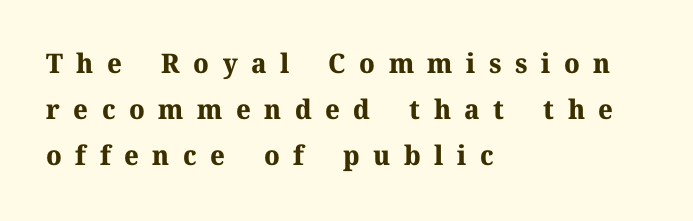
{"italic": "no", "bold": "yes", "underline": "no", "align": "left", "line_spacing_ratio": 1.71, "letter_spacing": "wide", "letter_spacing_em": 0.5, "glyph_px": 27}
